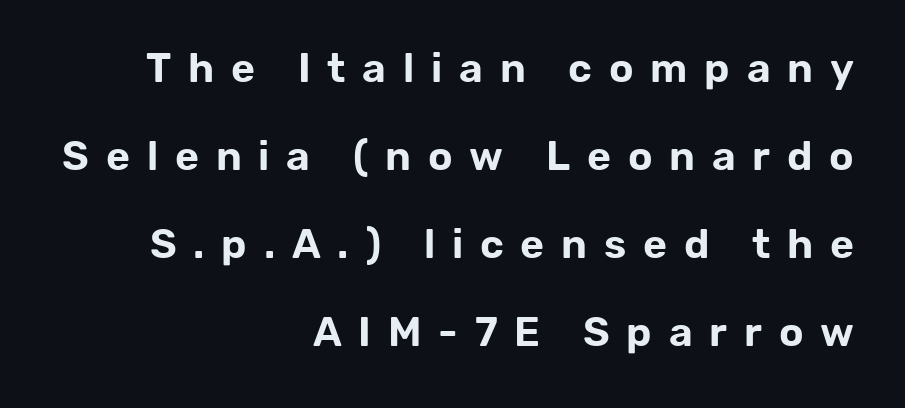
Q: Is the text italic (slanted)? A: No, it is upright.
Q: Is the typeface a serif or a sans-serif typeface? A: Sans-serif.
Q: Is the text underlined? A: No.
Q: How is the paragraph aligned? A: Right-aligned.
Q: Is the spacing between letters normal or unusually wide? A: Unusually wide.
Q: Is the spacing between lines tight, normal or loose? A: Loose.
Q: Width (condensed, normal, or wide)? A: Normal.
Q: Stroke contrast? A: Low.
Q: x-height? A: Medium.
Q: Monospaced? A: No.
